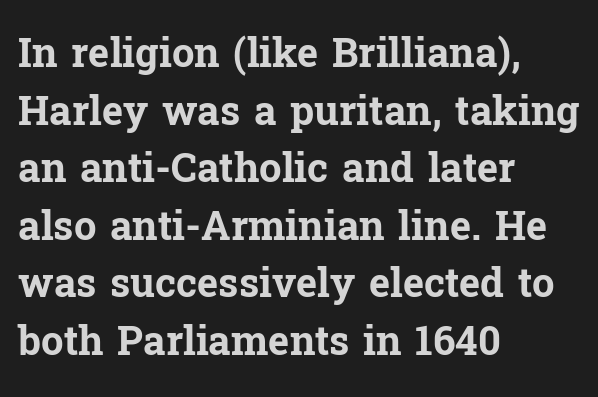
The rendering uses a moderate line-height, typical for paragraphs. This rendering leaves character spacing at its baseline value. This sample has the flowing, uneven cadence of proportional lettering. I'd describe the lettering as bold — thick and assertive.
